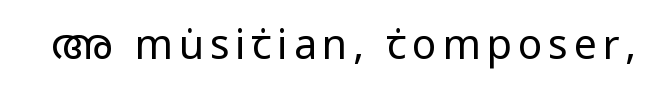
Q: Is the text bold? A: No.
Q: Is the text italic (slanted)? A: No, it is upright.
Q: Is the typeface a serif or a sans-serif typeface? A: Sans-serif.
Q: Is the text underlined? A: No.
Q: Width (condensed, normal, or wide)? A: Condensed.
Q: Stroke contrast? A: Low.
Q: x-height? A: Large.
Q: Monospaced? A: No.
